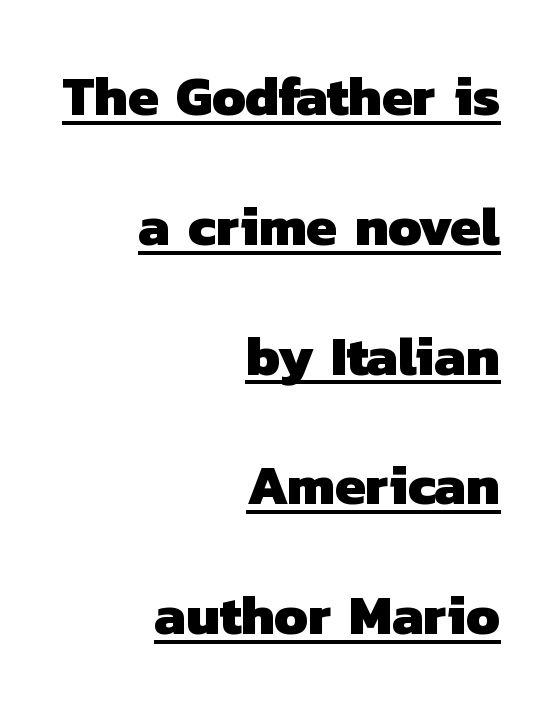
The image shows 55 px heavy sans-serif type; set right-aligned, loose line spacing (2.36x), normal letter spacing, underlined; low stroke contrast and a medium x-height.
